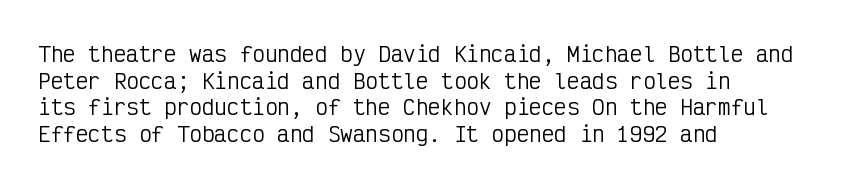
The image shows 21 px text type, upright; set left-aligned, normal line spacing (1.27x), normal letter spacing, not underlined.
